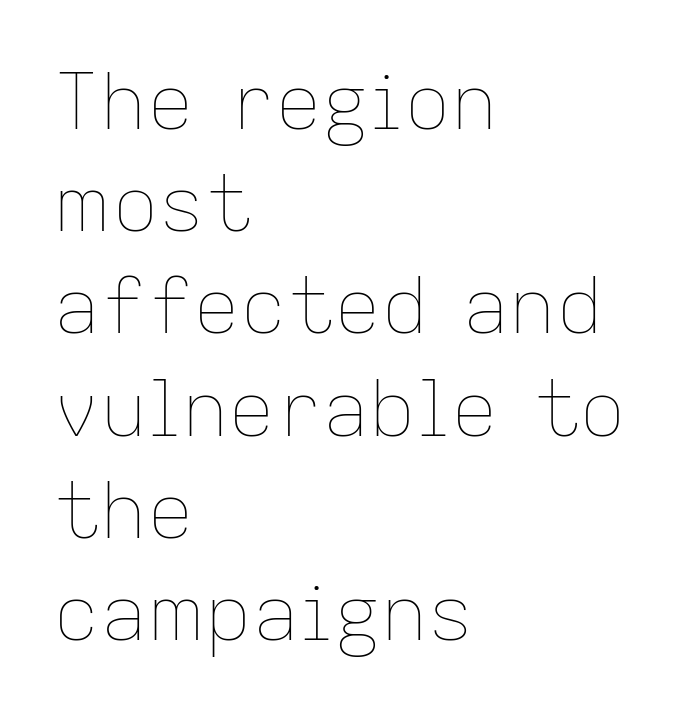
Q: Is the text bold? A: No.
Q: Is the text italic (slanted)? A: No, it is upright.
Q: Is the text underlined? A: No.
Q: How is the paragraph aligned? A: Left-aligned.
Q: Is the spacing between letters normal or unusually wide? A: Normal.
Q: Is the spacing between lines tight, normal or loose? A: Normal.
Q: Width (condensed, normal, or wide)? A: Normal.
Q: Stroke contrast? A: Low.
Q: x-height? A: Medium.
Q: Monospaced? A: No.
